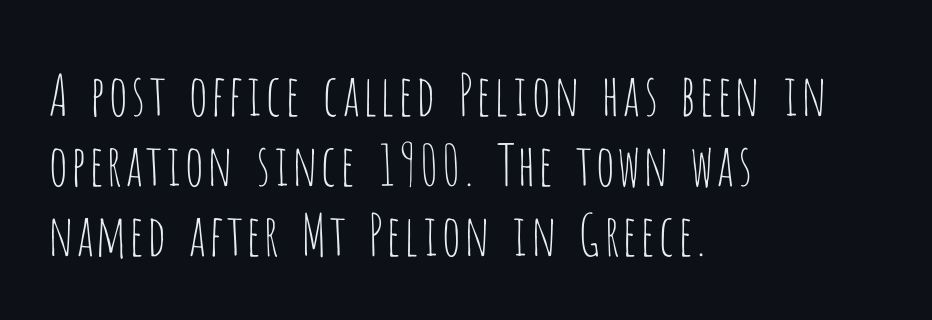
The image shows 57 px thin, condensed sans-serif type, upright; set left-aligned, line spacing 1.23x, normal letter spacing, not underlined; low stroke contrast and a large x-height.
